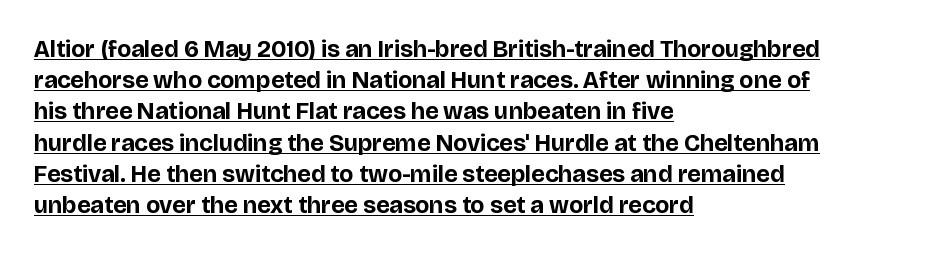
Q: Is the text bold? A: Yes.
Q: Is the text italic (slanted)? A: No, it is upright.
Q: Is the text underlined? A: Yes.
Q: How is the paragraph aligned? A: Left-aligned.
Q: Is the spacing between letters normal or unusually wide? A: Normal.
Q: Is the spacing between lines tight, normal or loose? A: Normal.
